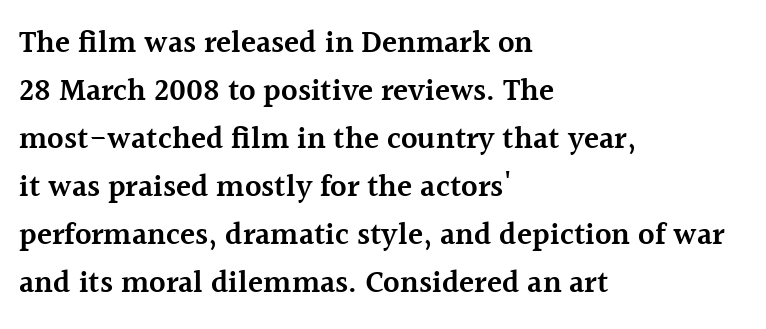
Q: Is the text bold? A: Semi-bold.
Q: Is the text italic (slanted)? A: No, it is upright.
Q: Is the typeface a serif or a sans-serif typeface? A: Serif.
Q: Is the text underlined? A: No.
Q: How is the paragraph aligned? A: Left-aligned.
Q: Is the spacing between letters normal or unusually wide? A: Normal.
Q: Is the spacing between lines tight, normal or loose? A: Normal.
Q: Width (condensed, normal, or wide)? A: Normal.
Q: x-height? A: Medium.
Q: Monospaced? A: No.
